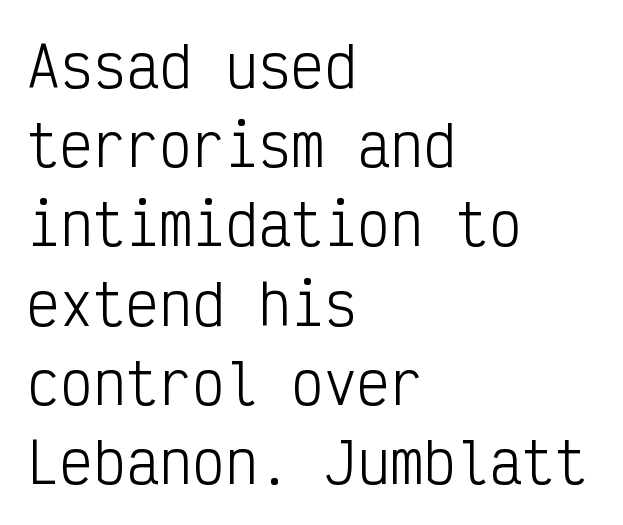
Letter spacing: default. Rows of type keep a routine distance in the vertical direction. Has an underline been added? It has not. Is the block centered? No — it sits flush against the left margin. To sum up the face: it is a sans, with no serifs.
